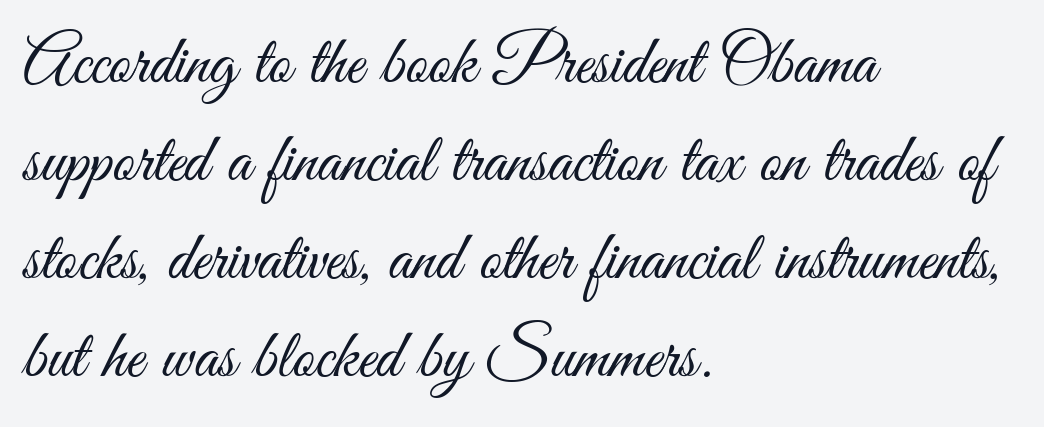
Anything drawn beneath the words? Only blank space. Do the characters align in a grid? No, the font is proportional. Compared with typical body copy, the letter spacing here is the same. The letterforms sit at book weight or below.
